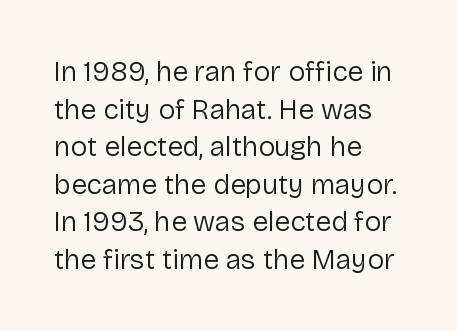
{"serif": "no", "italic": "no", "bold": "no", "weight": "regular", "width": "normal", "stroke_contrast": "low", "x_height": "medium", "monospaced": "no", "underline": "no", "align": "left", "line_spacing": "normal", "line_spacing_ratio": 1.34, "letter_spacing": "normal", "letter_spacing_em": 0.0, "glyph_px": 28}
